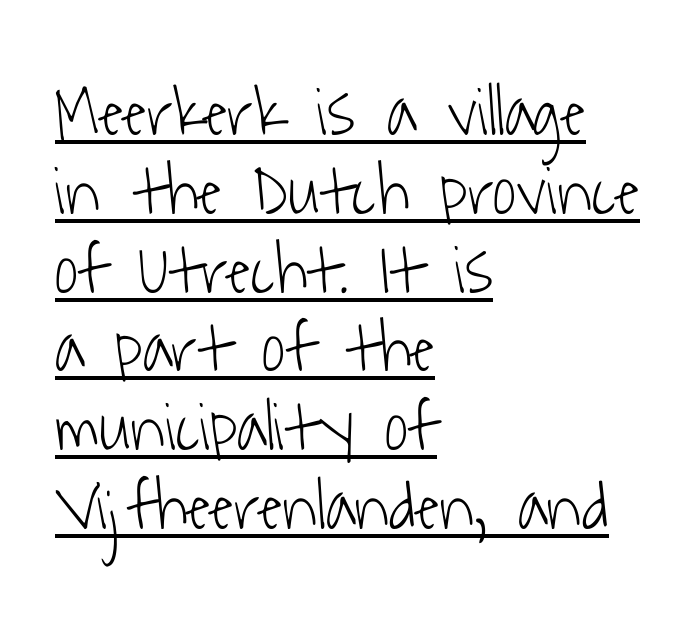
The image shows 71 px light, condensed sans-serif type; set left-aligned, tight line spacing (1.11x), normal letter spacing, underlined; low stroke contrast and a medium x-height.
